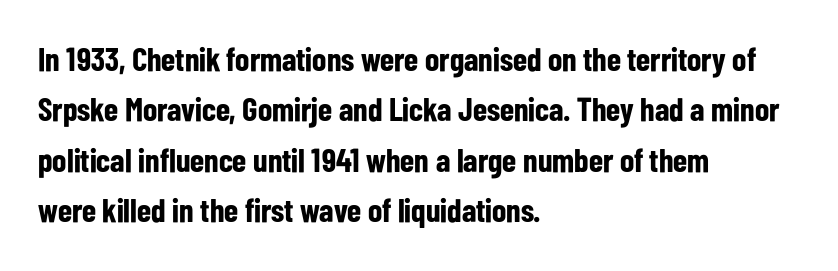
Q: Is the text bold? A: Yes.
Q: Is the text italic (slanted)? A: No, it is upright.
Q: Is the typeface a serif or a sans-serif typeface? A: Sans-serif.
Q: Is the text underlined? A: No.
Q: How is the paragraph aligned? A: Left-aligned.
Q: Is the spacing between letters normal or unusually wide? A: Normal.
Q: Is the spacing between lines tight, normal or loose? A: Normal.
Q: Width (condensed, normal, or wide)? A: Condensed.
Q: Stroke contrast? A: Low.
Q: x-height? A: Medium.
Q: Monospaced? A: No.
